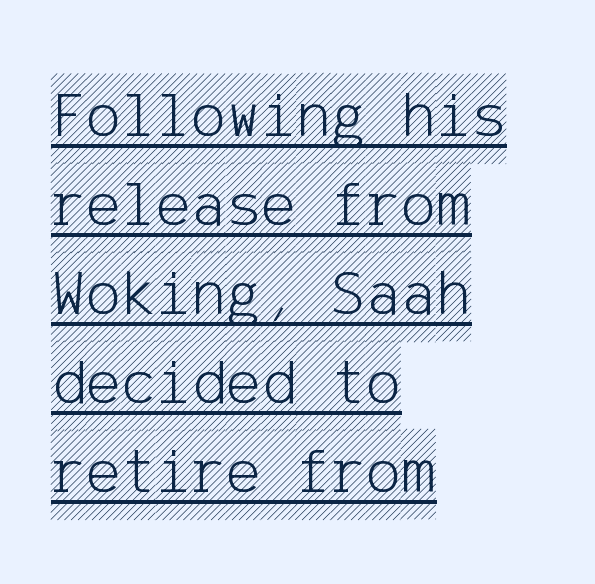
The image shows 66 px condensed type, upright; set left-aligned, normal line spacing (1.35x), normal letter spacing, underlined; a large x-height.
